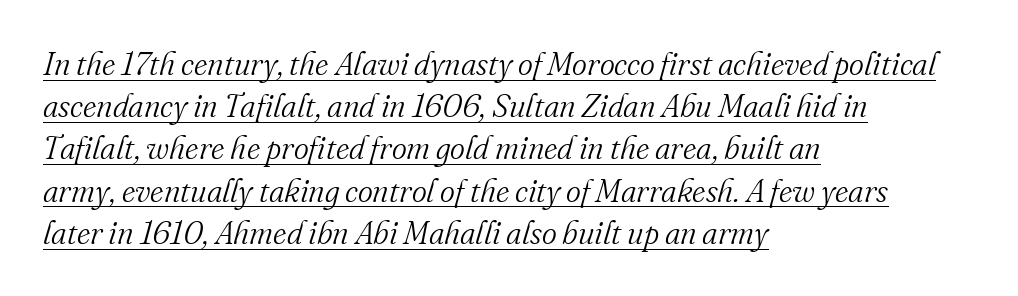
The image shows 32 px light serif type, italic (leaning right); set left-aligned, normal line spacing (1.32x), normal letter spacing, underlined; medium stroke contrast and a small x-height.
